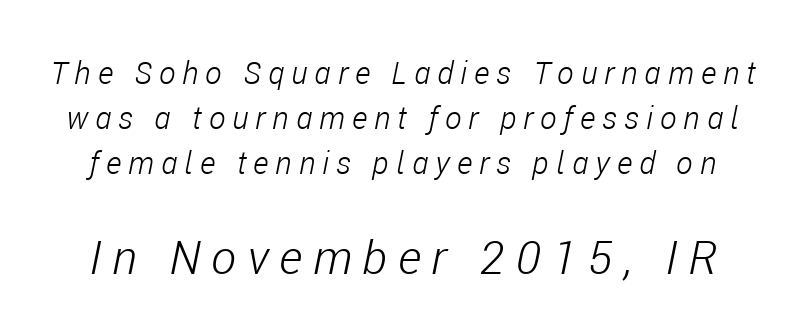
These lines have a slow, spaced-out rhythm from letter to letter. The font is comparable to plain body text, perhaps lighter. In terms of posture, this sample is oblique. You get the small type first, then a jump to larger type. Quick note: interline space is typical. You could not count columns in this text — the font is proportionally spaced.
